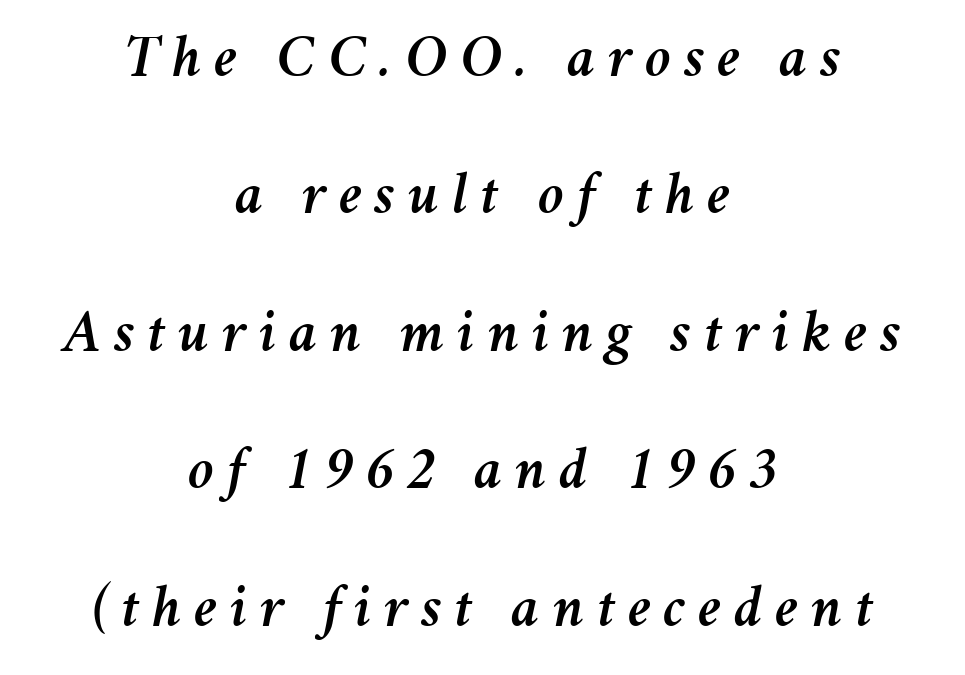
Q: Is the text italic (slanted)? A: Yes, it leans right by about 11 degrees.
Q: Is the text underlined? A: No.
Q: How is the paragraph aligned? A: Centered.
Q: Is the spacing between letters normal or unusually wide? A: Unusually wide.
Q: Is the spacing between lines tight, normal or loose? A: Loose.
Q: Width (condensed, normal, or wide)? A: Normal.
Q: Stroke contrast? A: Medium.
Q: x-height? A: Medium.
Q: Monospaced? A: No.
